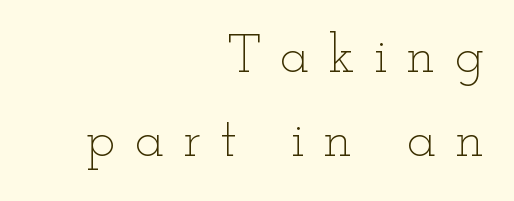
{"italic": "no", "bold": "no", "weight": "thin", "width": "wide", "stroke_contrast": "low", "x_height": "small", "monospaced": "no", "underline": "no", "align": "right", "line_spacing": "normal", "line_spacing_ratio": 1.53, "letter_spacing": "wide", "letter_spacing_em": 0.34, "glyph_px": 55}
